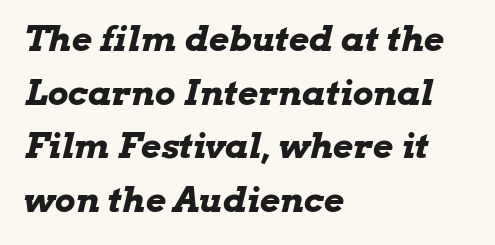
{"italic": "yes", "lean": "right", "slant_degrees": 13, "bold": "yes", "weight": "bold", "width": "wide", "stroke_contrast": "low", "x_height": "medium", "monospaced": "no", "underline": "no", "align": "left", "line_spacing": "normal", "line_spacing_ratio": 1.53, "letter_spacing": "normal", "letter_spacing_em": 0.0, "glyph_px": 35}
